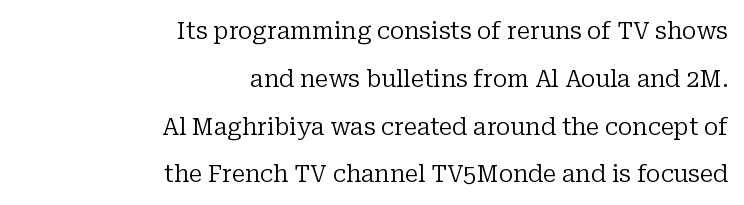
Descenders are the only things crossing below the line. The type is set solid horizontally, with unmodified tracking. In terms of leading, this rendering errs on the spacious side. This is not heavy type; no bold has been used. A typesetter would mark this as roman, not italic. Line ends are locked; line starts wander.
